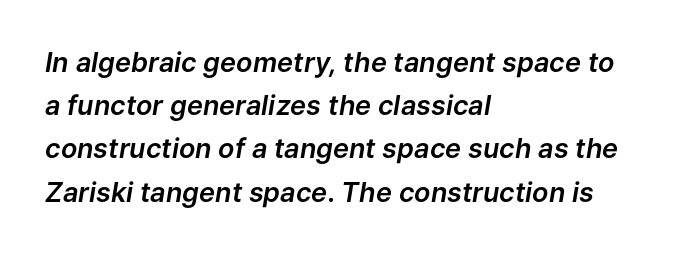
There is no visible air inserted between adjacent glyphs. The rendering applies a slant to the glyphs. Horizontal alignment here is leftward, the default for most running prose. The foot of each line stays bare and open. The block of text has a typical density, with ordinary space between rows.
